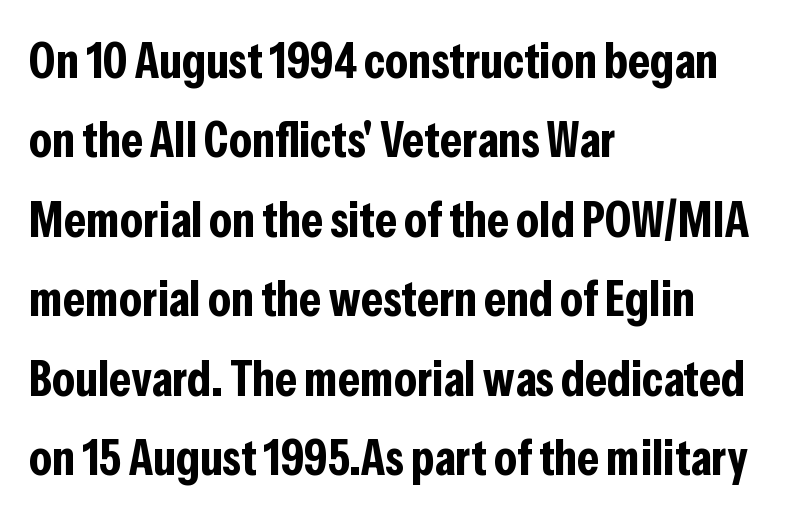
Q: Is the text bold? A: Yes.
Q: Is the text italic (slanted)? A: No, it is upright.
Q: Is the typeface a serif or a sans-serif typeface? A: Sans-serif.
Q: Is the text underlined? A: No.
Q: How is the paragraph aligned? A: Left-aligned.
Q: Is the spacing between letters normal or unusually wide? A: Normal.
Q: Is the spacing between lines tight, normal or loose? A: Normal.
Q: Width (condensed, normal, or wide)? A: Condensed.
Q: Stroke contrast? A: Low.
Q: x-height? A: Medium.
Q: Monospaced? A: No.
